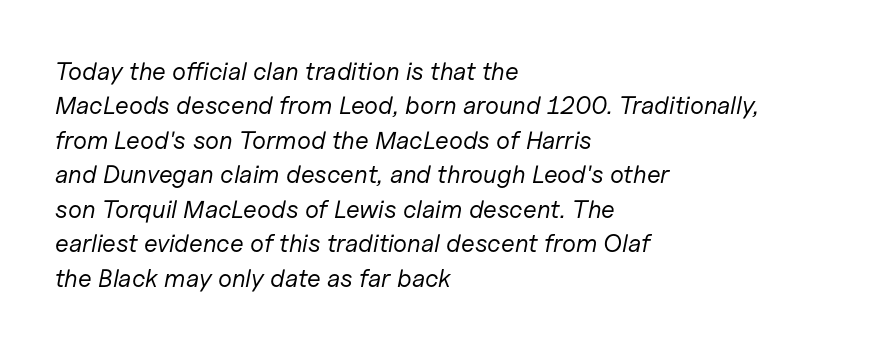
On a weight scale, this lands at 450 or below. Each word holds together tightly as a unit, with standard inter-letter gaps. You can tell it's italic because the verticals aren't actually vertical. The rag falls on the right side of this text block. Anything drawn beneath the words? Only blank space.
